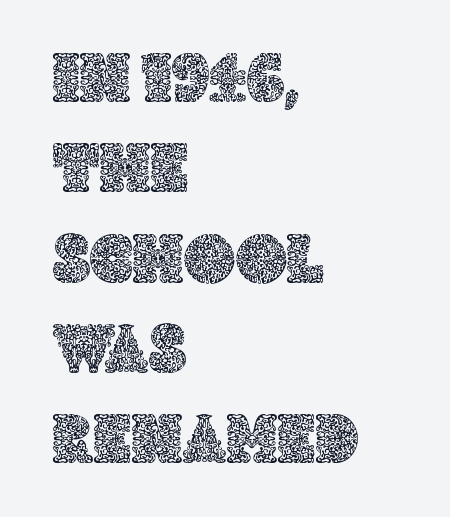
One glance says typical: line gaps are just what's usual. The letters advance in unequal steps, a hallmark of proportional type. Clear beneath every line of the passage. In CSS terms this would be text-align: left.
